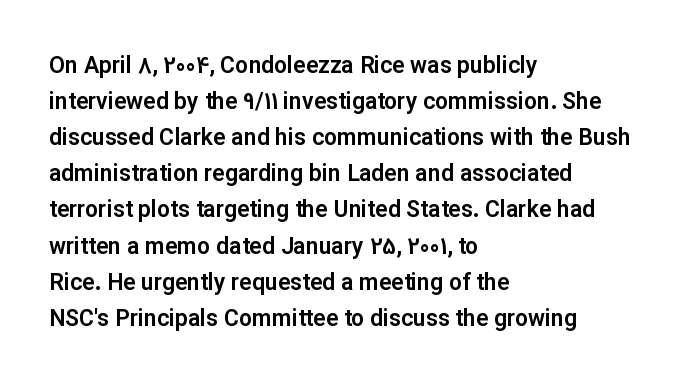
Regular leading. Check under the words: just untouched page. The type is set solid horizontally, with unmodified tracking. The paragraph has a hard left edge and a soft right edge.
